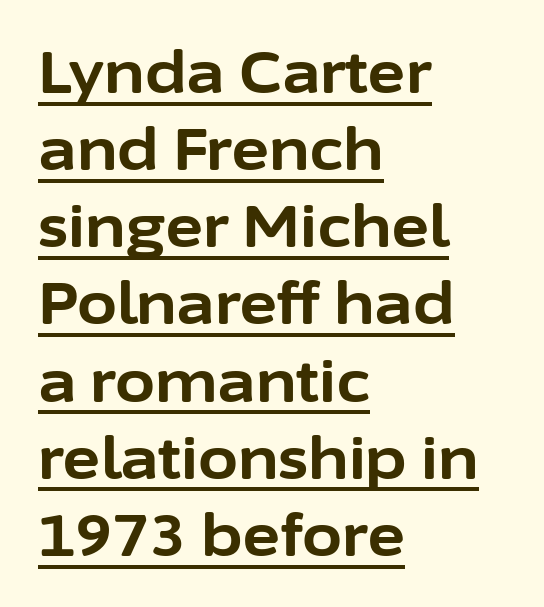
This sample keeps an unexceptional amount of space between lines. Compared with an ordinary text face, these strokes are far heavier — a full bold. The type family on display is of the sans-serif kind. The lines in this sample share a left origin and differ only in where they stop.
